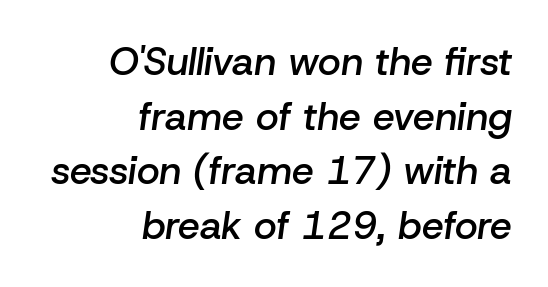
{"italic": "yes", "lean": "right", "slant_degrees": 8, "bold": "semi", "weight": "semibold", "width": "normal", "stroke_contrast": "low", "x_height": "medium", "monospaced": "no", "underline": "no", "align": "right", "line_spacing": "normal", "line_spacing_ratio": 1.4, "letter_spacing": "normal", "letter_spacing_em": 0.0, "glyph_px": 39}
